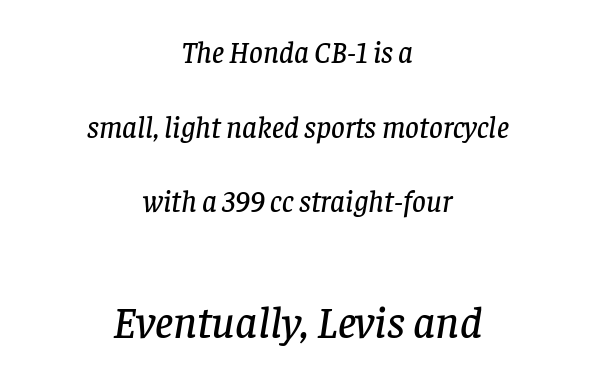
The image shows 45 px serif type, italic (leaning right); set centered, loose line spacing (2.49x), normal letter spacing, not underlined; the second (bottom) block is 1.5x larger; low stroke contrast and a large x-height.
